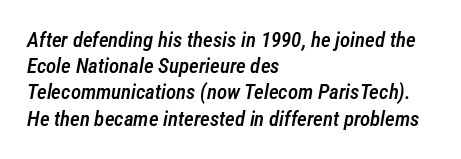
Would a proofreader flag this as italicized? Yes. These lines keep a tight, regular rhythm from letter to letter. Rule under the text: the space is simply empty. Caption: semibold face, moderately heavy strokes.
